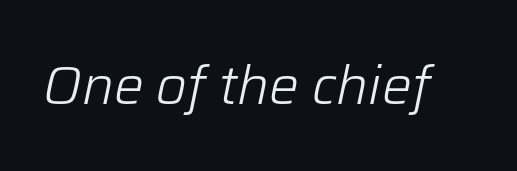
Nothing heavy about these letters — not bold at all. The gaps between neighbouring characters are ordinary and unremarkable. Here the designer chose a conventional face with non-uniform glyph widths. Rule under the text: the space is simply empty. Emphasis-style slanted type is in use.
